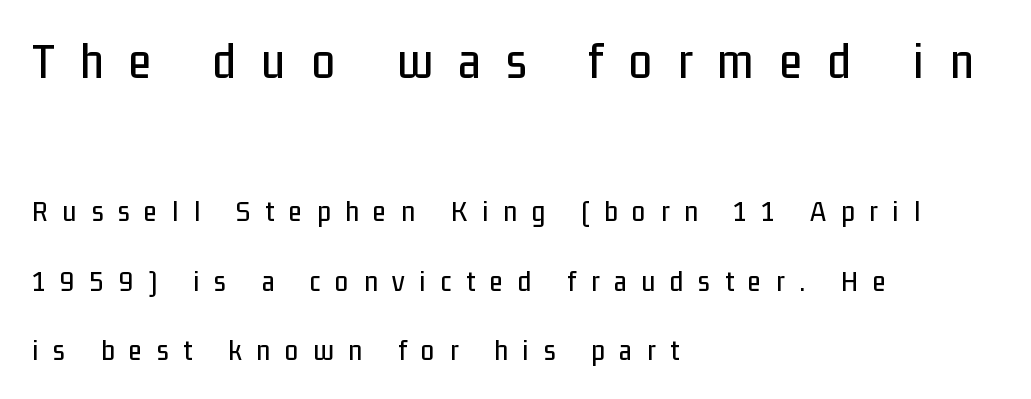
The image shows 52 px condensed sans-serif type, upright; set left-aligned, loose line spacing (2.32x), unusually wide letter spacing (+0.5 em), not underlined; the first (top) block is 1.73x larger; low stroke contrast and a medium x-height.
